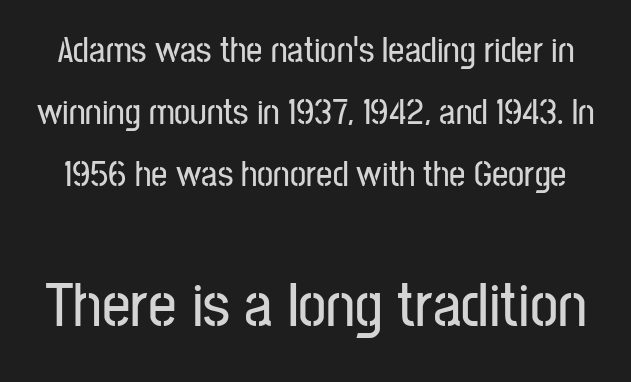
The image shows 63 px condensed sans-serif type, upright; set line spacing 1.72x, normal letter spacing, not underlined; the second (bottom) block is 1.75x larger; low stroke contrast and a medium x-height.
